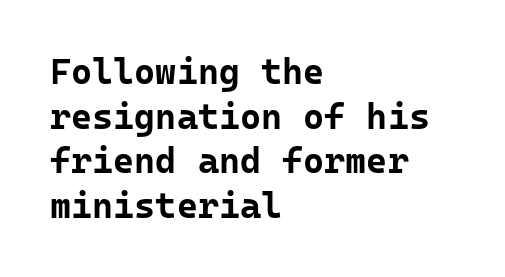
Q: Is the text bold? A: Yes.
Q: Is the text italic (slanted)? A: No, it is upright.
Q: Is the typeface a serif or a sans-serif typeface? A: Sans-serif.
Q: Is the text underlined? A: No.
Q: How is the paragraph aligned? A: Left-aligned.
Q: Is the spacing between letters normal or unusually wide? A: Normal.
Q: Width (condensed, normal, or wide)? A: Normal.
Q: Stroke contrast? A: Low.
Q: x-height? A: Medium.
Q: Monospaced? A: Yes.
